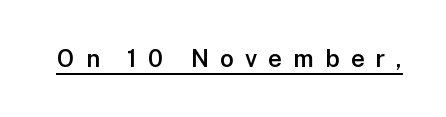
Q: Is the text bold? A: Semi-bold.
Q: Is the text italic (slanted)? A: No, it is upright.
Q: Is the text underlined? A: Yes.
Q: Is the spacing between letters normal or unusually wide? A: Unusually wide.
